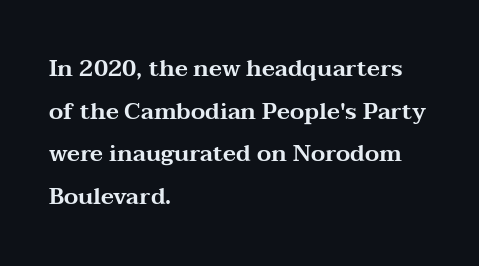
One-word summary of the alignment: left. Standard letterfit; no display-style spreading of the glyphs. The gap between lines stays unmarked. Every character sits straight up, as roman type does.
